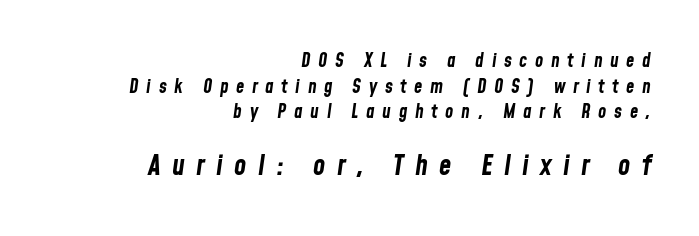
The image shows 28 px bold, condensed type, italic (leaning right); set right-aligned, normal line spacing (1.35x), unusually wide letter spacing (+0.4 em), not underlined; the second (bottom) block is 1.47x larger; low stroke contrast and a medium x-height.
